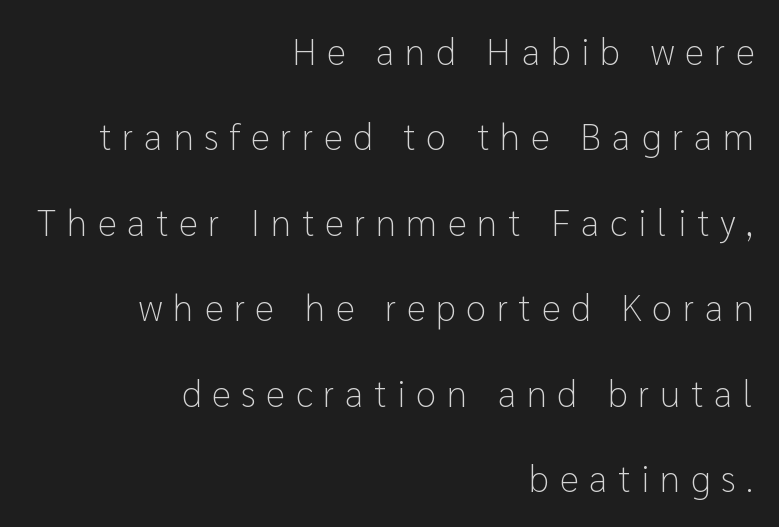
Stroke terminals: plain, sans-serif. Airy leading. There is plenty of visible air inserted between adjacent glyphs. The letters look calm and open, with moderate or lighter stems. Honestly, there is no underline to notice here at all. Reading down the block, your eye finds every line finishing at a fixed right position.
